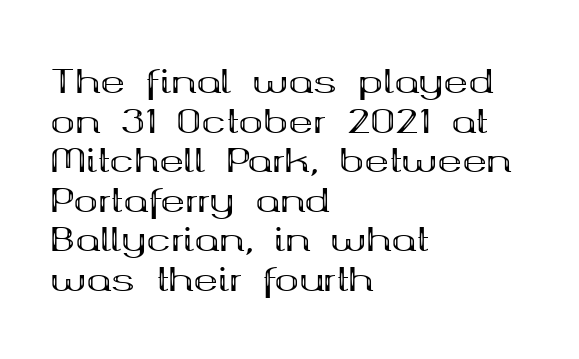
The image shows 33 px bold, wide serif type, upright; set left-aligned, line spacing 1.2x, normal letter spacing, not underlined; medium stroke contrast and a medium x-height.
